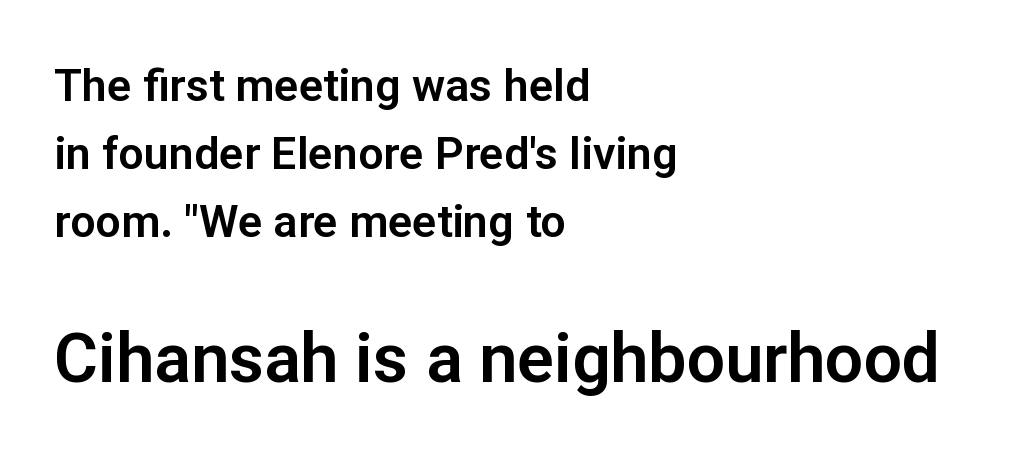
The image shows 68 px sans-serif type, upright; set left-aligned, normal line spacing (1.51x), normal letter spacing, not underlined; the second (bottom) block is 1.51x larger; low stroke contrast and a medium x-height.
